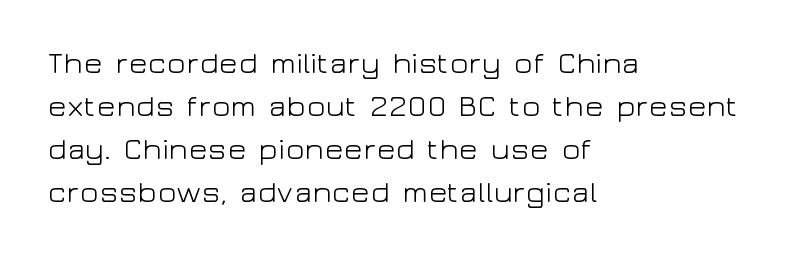
{"serif": "no", "italic": "no", "bold": "no", "weight": "light", "width": "wide", "stroke_contrast": "low", "x_height": "medium", "monospaced": "no", "underline": "no", "align": "left", "line_spacing": "normal", "line_spacing_ratio": 1.39, "letter_spacing": "normal", "letter_spacing_em": 0.0, "glyph_px": 31}
